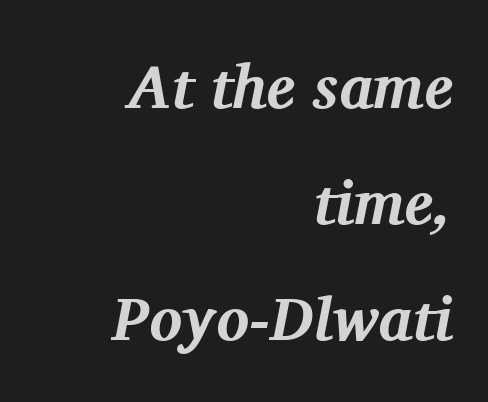
The image shows 61 px bold serif type, italic (leaning right); set right-aligned, loose line spacing (1.9x), normal letter spacing, not underlined; medium stroke contrast and a medium x-height.
